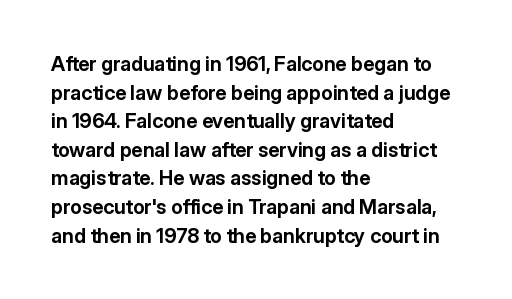
{"italic": "no", "bold": "yes", "underline": "no", "align": "left", "line_spacing": "normal", "line_spacing_ratio": 1.43, "letter_spacing": "normal", "letter_spacing_em": 0.0, "glyph_px": 20}
